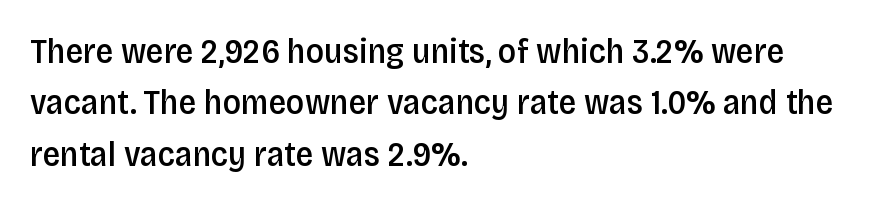
Character widths vary here, with narrow letters taking less room than wide ones. This rendering features lettering with no underline. Typeset ragged right — the left edge is the straight one. Is the letter spacing exaggerated? No — it looks like the ordinary default.
